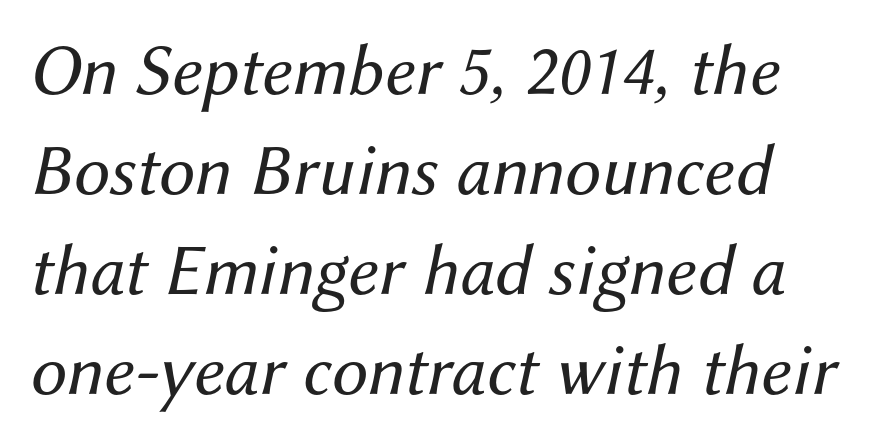
The leading is moderate, giving the passage an even texture. Caption: multi-line text, flush left, ragged right. Plain, unruled lines of type. Varying glyph widths throughout — classic text-font behaviour. Quick note: italic.
